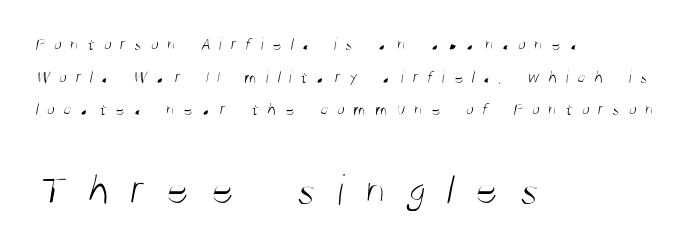
Q: Is the text bold? A: No.
Q: Is the typeface a serif or a sans-serif typeface? A: Sans-serif.
Q: Is the text underlined? A: No.
Q: How is the paragraph aligned? A: Left-aligned.
Q: Is the spacing between letters normal or unusually wide? A: Unusually wide.
Q: Which block of text is set in a larger size, the first (top) or the second (bottom)? A: The second (bottom) one.
Q: Width (condensed, normal, or wide)? A: Condensed.
Q: Stroke contrast? A: Medium.
Q: x-height? A: Large.
Q: Monospaced? A: No.
